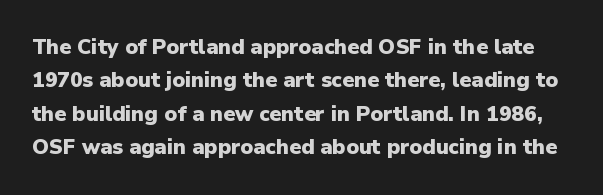
Q: Is the text bold? A: Yes.
Q: Is the text italic (slanted)? A: No, it is upright.
Q: Is the text underlined? A: No.
Q: Is the spacing between letters normal or unusually wide? A: Normal.
Q: Is the spacing between lines tight, normal or loose? A: Normal.
